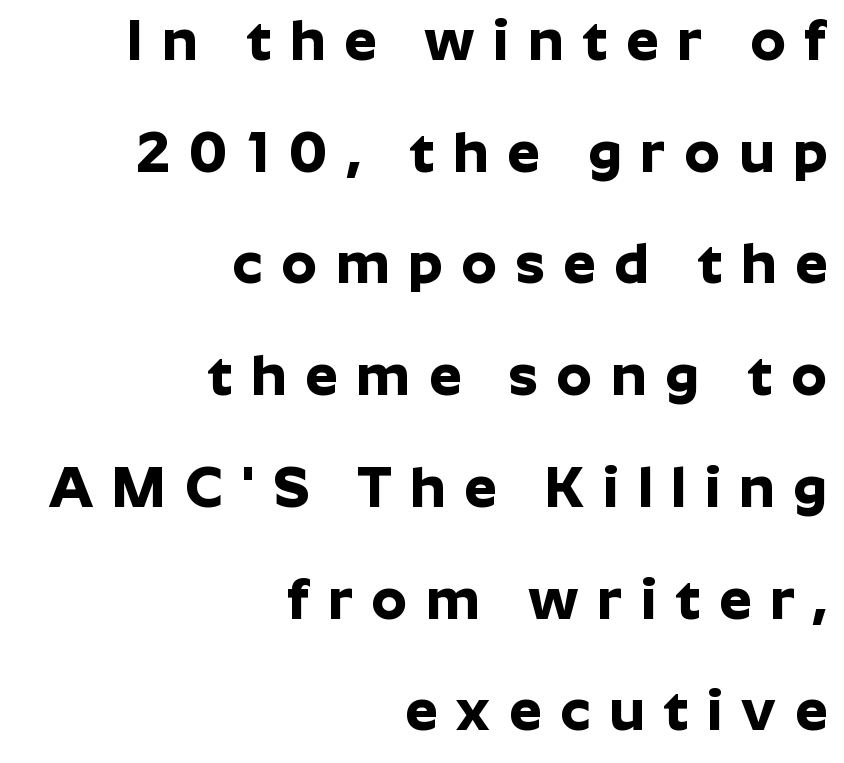
The lines are spread far apart with generous leading. Words float on clear page, feet unadorned. You could not count columns in this text — the font is proportionally spaced. Each word looks stretched out because of the extra space between its letters. Horizontally, the lines are justified to the trailing edge only. This rendering employs a face without finishing strokes, i.e., a sans-serif.
